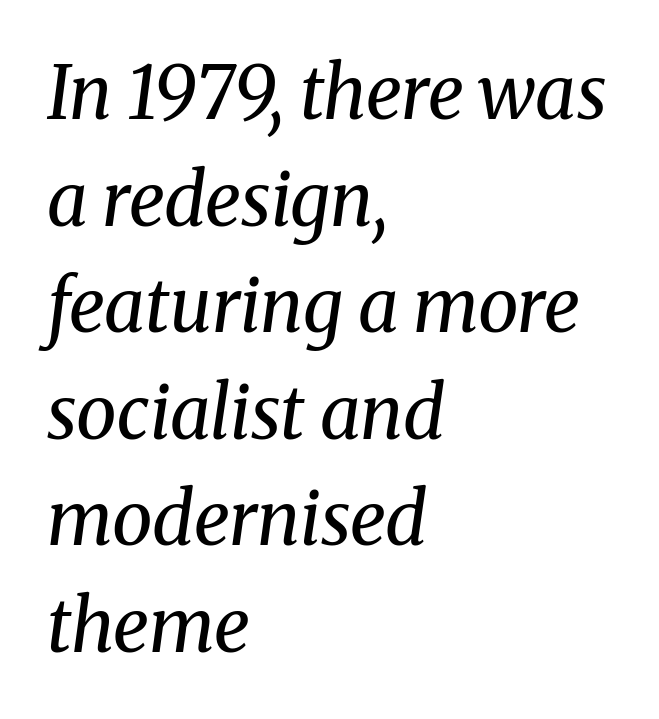
The image shows 73 px regular-weight serif type, italic (leaning right); set left-aligned, normal line spacing (1.46x), normal letter spacing, not underlined; medium stroke contrast and a medium x-height.
